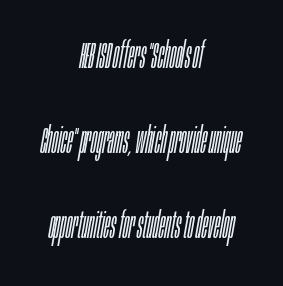
Q: Is the text bold? A: No.
Q: Is the text italic (slanted)? A: Yes, it leans right by about 10 degrees.
Q: Is the text underlined? A: No.
Q: How is the paragraph aligned? A: Centered.
Q: Is the spacing between letters normal or unusually wide? A: Normal.
Q: Is the spacing between lines tight, normal or loose? A: Loose.
Q: Width (condensed, normal, or wide)? A: Condensed.
Q: Stroke contrast? A: Low.
Q: x-height? A: Large.
Q: Monospaced? A: No.
